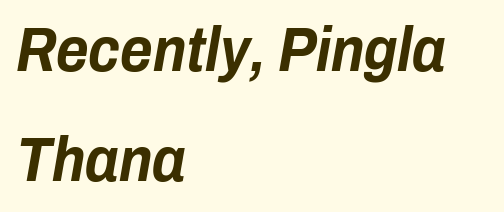
Q: Is the text bold? A: Yes.
Q: Is the text italic (slanted)? A: Yes, it leans right by about 10 degrees.
Q: Is the text underlined? A: No.
Q: How is the paragraph aligned? A: Left-aligned.
Q: Is the spacing between letters normal or unusually wide? A: Normal.
Q: Width (condensed, normal, or wide)? A: Condensed.
Q: Stroke contrast? A: Low.
Q: x-height? A: Medium.
Q: Monospaced? A: No.
